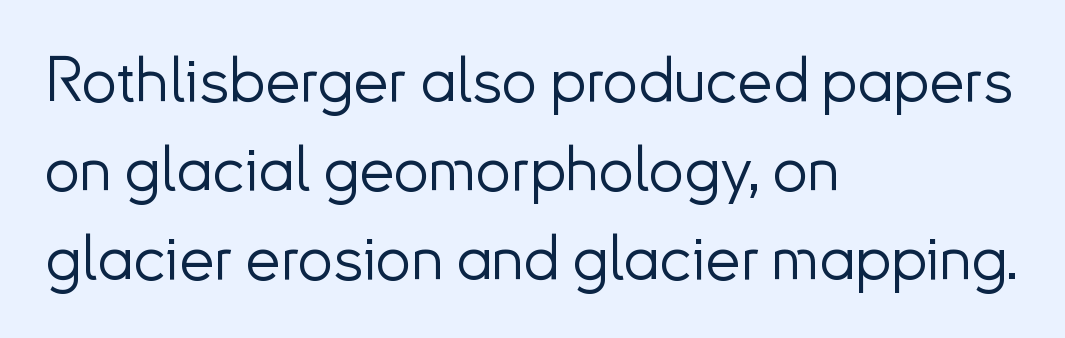
Q: Is the text bold? A: No.
Q: Is the text italic (slanted)? A: No, it is upright.
Q: Is the typeface a serif or a sans-serif typeface? A: Sans-serif.
Q: Is the text underlined? A: No.
Q: How is the paragraph aligned? A: Left-aligned.
Q: Is the spacing between letters normal or unusually wide? A: Normal.
Q: Is the spacing between lines tight, normal or loose? A: Normal.
Q: Width (condensed, normal, or wide)? A: Normal.
Q: Stroke contrast? A: Low.
Q: x-height? A: Small.
Q: Monospaced? A: No.
